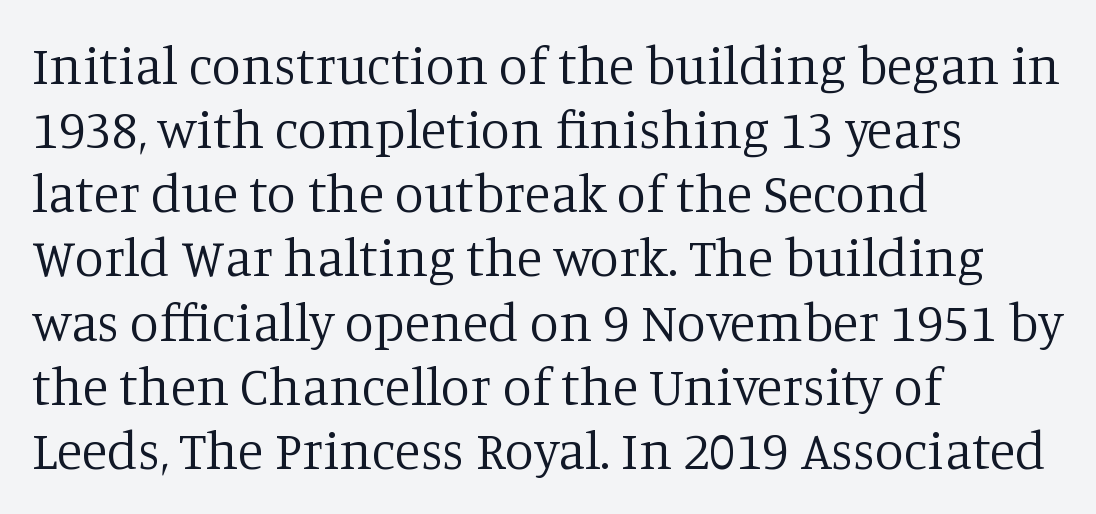
{"serif": "yes", "italic": "no", "bold": "no", "weight": "regular", "width": "normal", "stroke_contrast": "low", "x_height": "large", "monospaced": "no", "underline": "no", "align": "left", "line_spacing_ratio": 1.21, "letter_spacing": "normal", "letter_spacing_em": 0.0, "glyph_px": 53}
